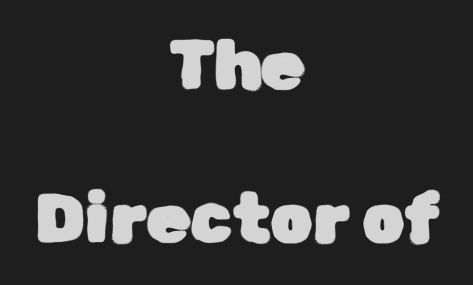
Q: Is the text italic (slanted)? A: No, it is upright.
Q: Is the typeface a serif or a sans-serif typeface? A: Sans-serif.
Q: Is the text underlined? A: No.
Q: How is the paragraph aligned? A: Centered.
Q: Is the spacing between letters normal or unusually wide? A: Normal.
Q: Is the spacing between lines tight, normal or loose? A: Loose.
Q: Width (condensed, normal, or wide)? A: Normal.
Q: Stroke contrast? A: Low.
Q: x-height? A: Medium.
Q: Monospaced? A: No.
